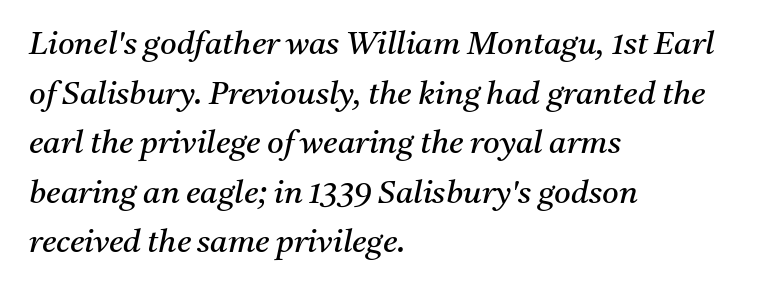
{"serif": "yes", "italic": "yes", "lean": "right", "slant_degrees": 11, "bold": "no", "weight": "regular", "width": "normal", "stroke_contrast": "medium", "x_height": "medium", "monospaced": "no", "underline": "no", "align": "left", "line_spacing": "normal", "line_spacing_ratio": 1.55, "letter_spacing": "normal", "letter_spacing_em": 0.0, "glyph_px": 32}
